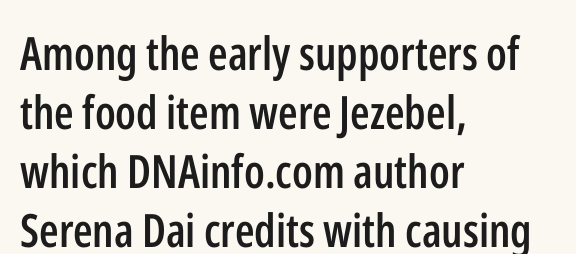
Q: Is the text bold? A: Semi-bold.
Q: Is the text italic (slanted)? A: No, it is upright.
Q: Is the typeface a serif or a sans-serif typeface? A: Sans-serif.
Q: Is the text underlined? A: No.
Q: How is the paragraph aligned? A: Left-aligned.
Q: Is the spacing between letters normal or unusually wide? A: Normal.
Q: Is the spacing between lines tight, normal or loose? A: Normal.
Q: Width (condensed, normal, or wide)? A: Condensed.
Q: Stroke contrast? A: Low.
Q: x-height? A: Medium.
Q: Monospaced? A: No.
